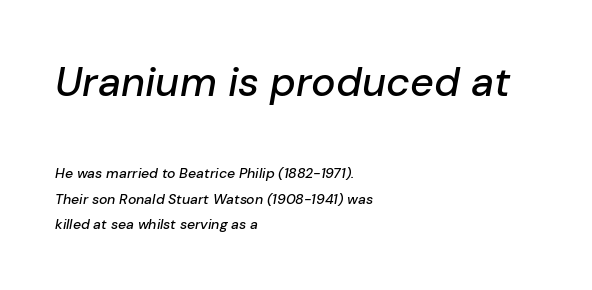
The face used here is rendered with its standard letterfit. Descenders hang freely into open space. Size contrast runs from large at the top to small at the bottom. Think of a printed novel: that variable character pitch is what you see here. Notice how the passage keeps a crisp vertical edge on the left only.
